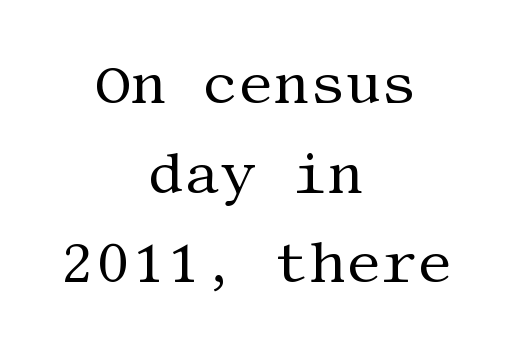
Q: Is the text bold? A: No.
Q: Is the text italic (slanted)? A: No, it is upright.
Q: Is the typeface a serif or a sans-serif typeface? A: Serif.
Q: Is the text underlined? A: No.
Q: How is the paragraph aligned? A: Centered.
Q: Is the spacing between letters normal or unusually wide? A: Normal.
Q: Is the spacing between lines tight, normal or loose? A: Normal.
Q: Width (condensed, normal, or wide)? A: Normal.
Q: Stroke contrast? A: Medium.
Q: x-height? A: Large.
